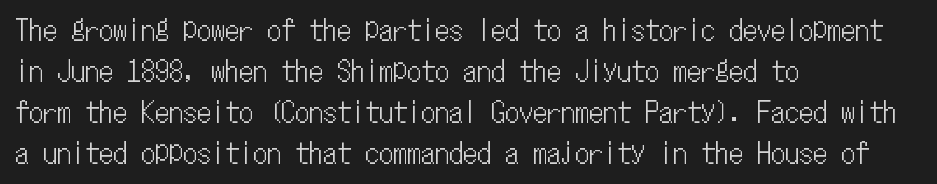
Is the block centered? No — it sits flush against the left margin. Is the letter spacing exaggerated? No — it looks like the ordinary default. No italicization has been applied; the sample stays upright. Summary of vertical rhythm: regular, with standard interline spacing. Spacing verdict: monospaced, one width for all characters. Lines of text with bare space underneath.
